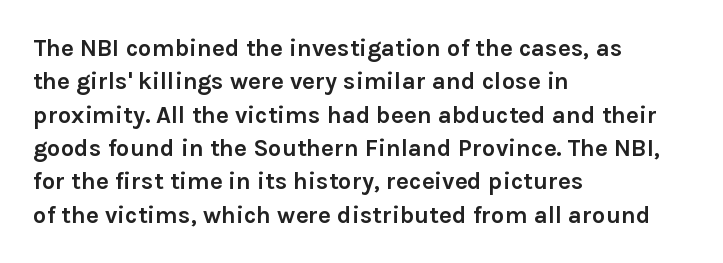
{"italic": "no", "bold": "yes", "underline": "no", "align": "left", "line_spacing": "normal", "line_spacing_ratio": 1.39, "letter_spacing": "normal", "letter_spacing_em": 0.0, "glyph_px": 24}
